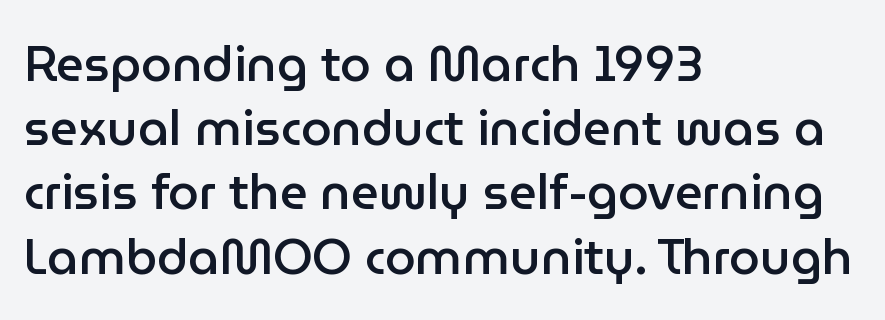
The space beneath each line is pristine and unruled. Horizontal alignment here is leftward, the default for most running prose. Proportional: the letters do not fall into vertical columns. The typesetting leans somewhat heavy: a semibold. Ascenders rise straight up at ninety degrees.
